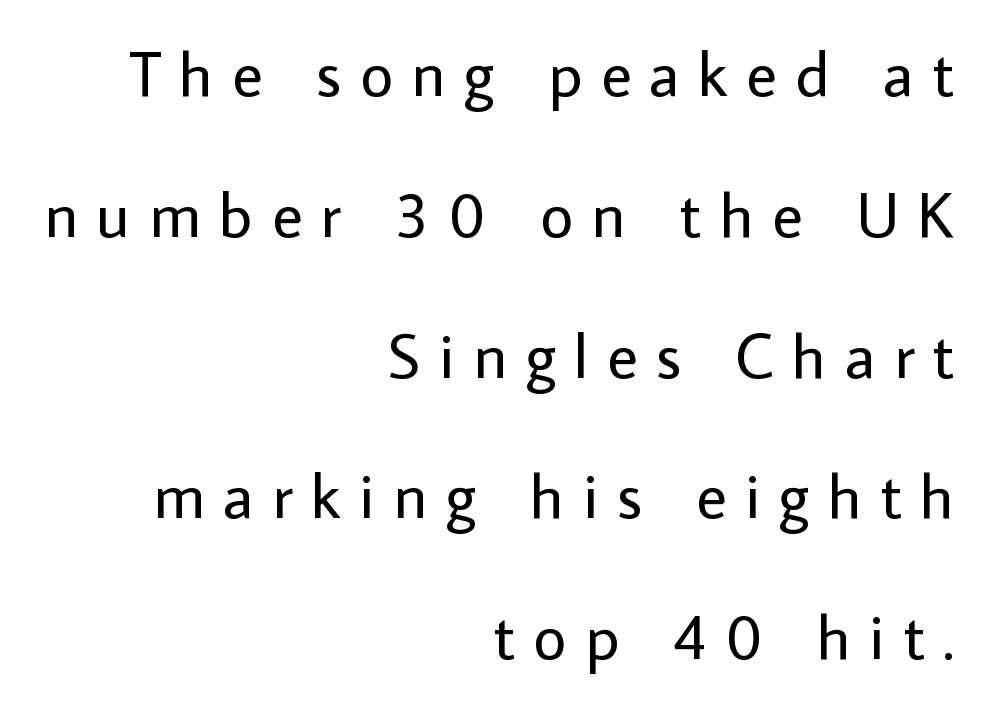
Examine the stroke ends and you'll find no serifs. Caption: expanded tracking, letters set apart. A quiet, ordinary-to-light weight characterises the typeface. Line spacing here is loose. Is there any slant? The stems are plumb.
